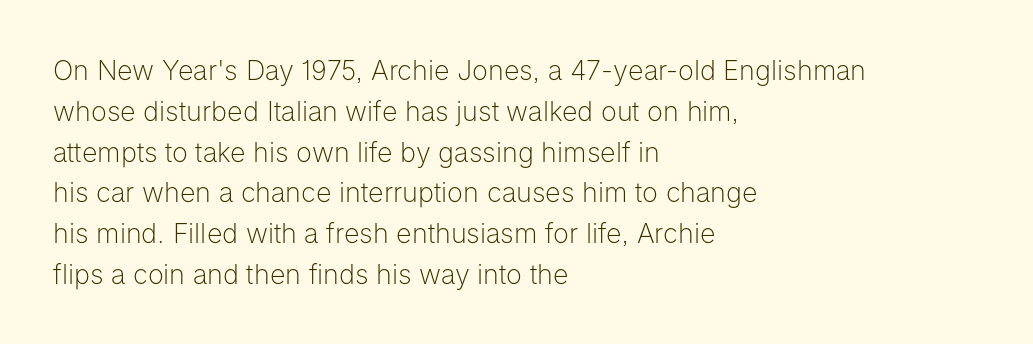
The passage shown stacks its lines at a standard gap. Plain, unruled lines of type. Summary of weight: not heavy and not bold. The rendering keeps characters at their native spacing. Notice how the stems are strictly vertical — no italics here.
